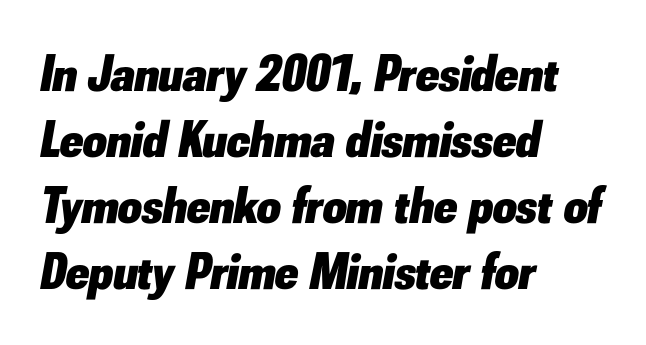
The image shows 52 px heavy type, italic (leaning right); set left-aligned, normal line spacing (1.27x), normal letter spacing, not underlined; low stroke contrast and a small x-height.
